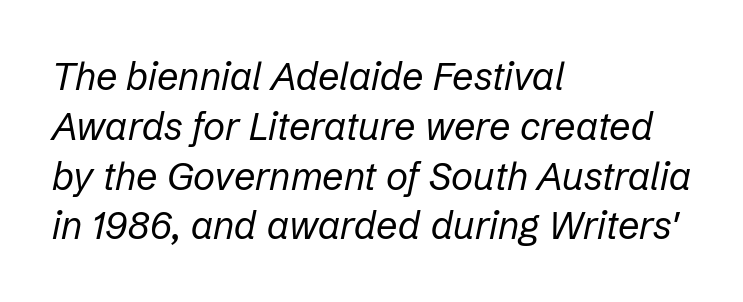
The image shows 38 px regular-weight type, italic (leaning right); set left-aligned, normal line spacing (1.31x), normal letter spacing, not underlined; low stroke contrast and a medium x-height.
